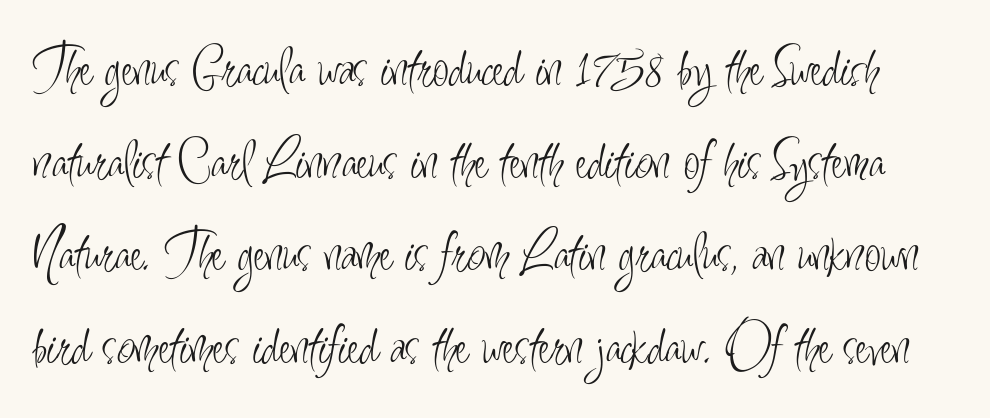
Look at the bottom of the vertical strokes: they stop flat, with no serifs. The letters look calm and open, with moderate or lighter stems. The letterforms sit shoulder to shoulder at normal distance. The zone under the glyphs is completely vacant.
